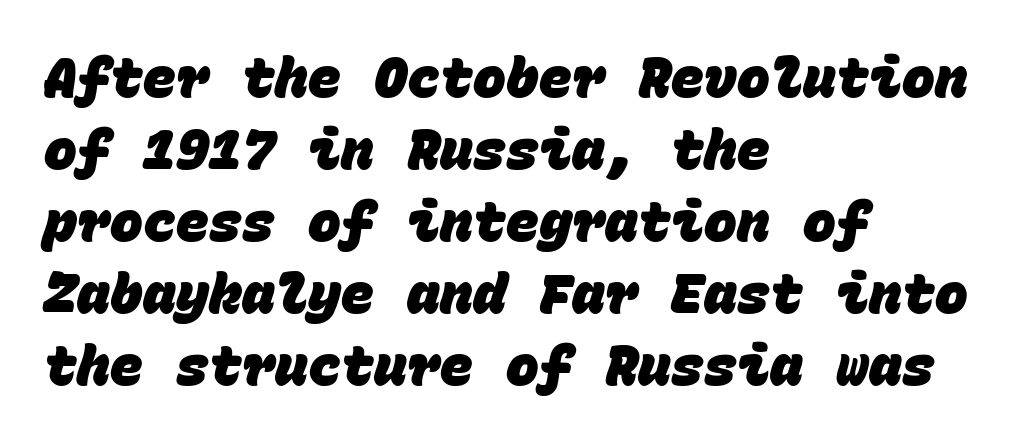
{"serif": "no", "bold": "yes", "weight": "heavy", "width": "normal", "stroke_contrast": "low", "x_height": "large", "monospaced": "yes", "underline": "no", "align": "left", "line_spacing": "normal", "line_spacing_ratio": 1.31, "letter_spacing": "normal", "letter_spacing_em": 0.0, "glyph_px": 55}
